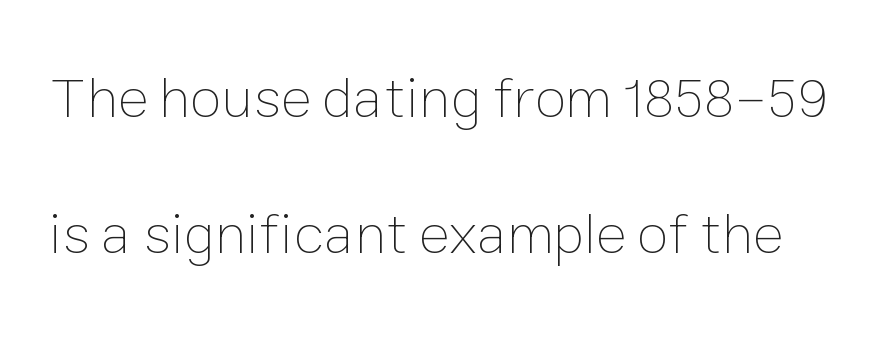
{"italic": "no", "bold": "no", "weight": "thin", "width": "normal", "stroke_contrast": "low", "x_height": "medium", "monospaced": "no", "underline": "no", "line_spacing": "loose", "line_spacing_ratio": 2.35, "letter_spacing": "normal", "letter_spacing_em": 0.0, "glyph_px": 58}
